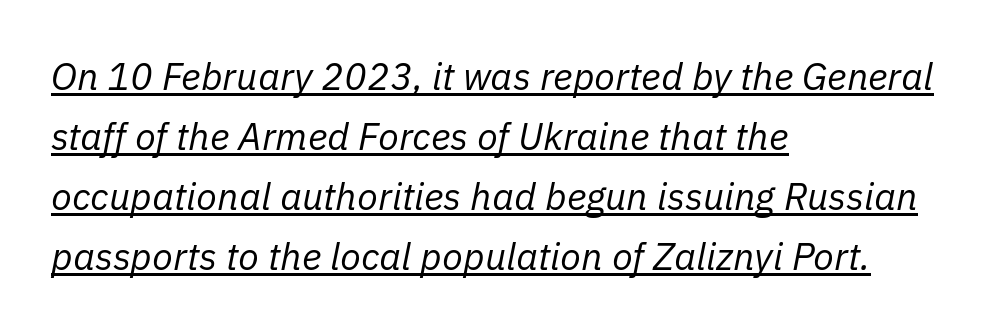
The image shows 38 px regular-weight type, italic (leaning right); set left-aligned, normal line spacing (1.58x), normal letter spacing, underlined; low stroke contrast and a medium x-height.
